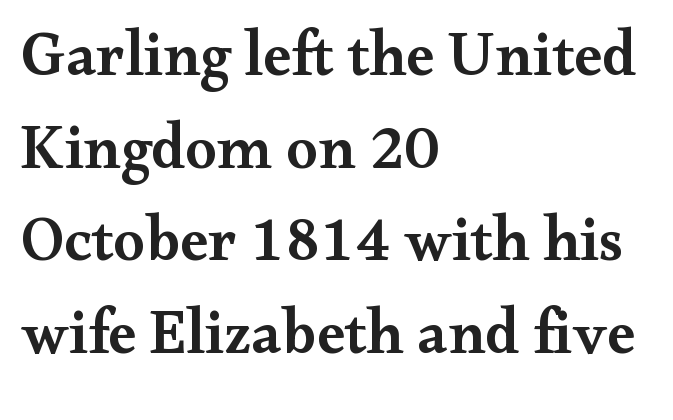
Q: Is the text bold? A: Semi-bold.
Q: Is the text italic (slanted)? A: No, it is upright.
Q: Is the typeface a serif or a sans-serif typeface? A: Serif.
Q: Is the text underlined? A: No.
Q: How is the paragraph aligned? A: Left-aligned.
Q: Is the spacing between letters normal or unusually wide? A: Normal.
Q: Is the spacing between lines tight, normal or loose? A: Normal.
Q: Width (condensed, normal, or wide)? A: Wide.
Q: Stroke contrast? A: Medium.
Q: x-height? A: Small.
Q: Monospaced? A: No.
